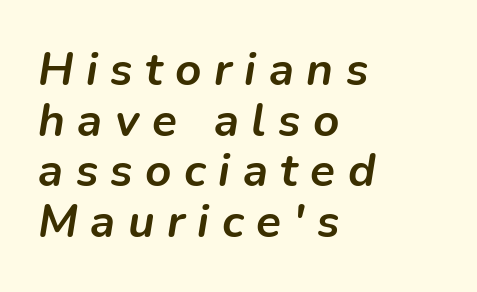
The rendering uses natural spacing where letterforms have individual widths. Notice how the stems are inclined rather than vertical — that's the hallmark of italics. You'd pick this weight for a headline — it's a proper bold. These lines have a slow, spaced-out rhythm from letter to letter. The ragged edge is on the right, which tells us the setting is flush left. Anything drawn beneath the words? Only blank space.
